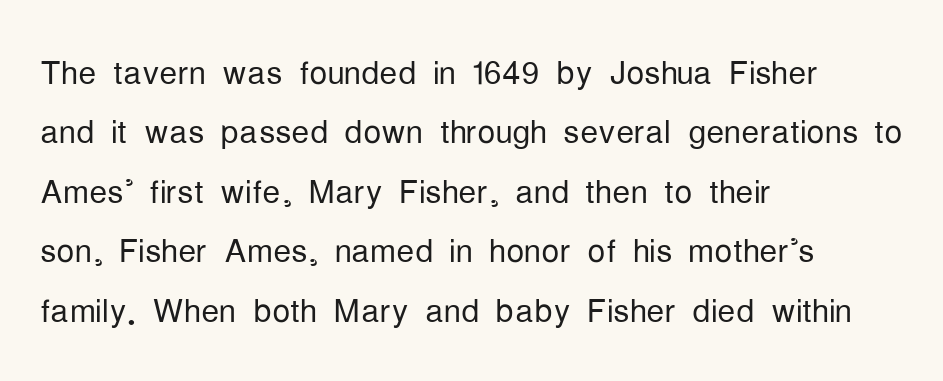
No extra tracking has been applied to these lines. The letters advance in unequal steps, a hallmark of proportional type. Counters stay open thanks to moderate or lighter strokes. When letters stand straight like this, we call the style roman or upright.
